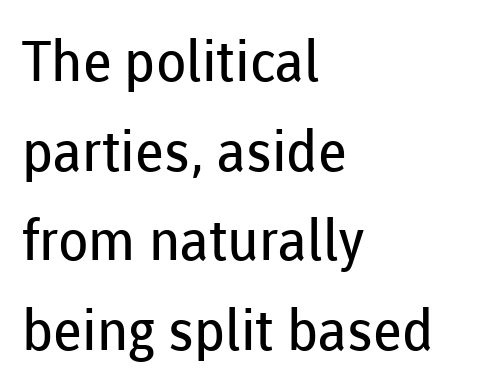
Q: Is the text bold? A: No.
Q: Is the text italic (slanted)? A: No, it is upright.
Q: Is the typeface a serif or a sans-serif typeface? A: Sans-serif.
Q: Is the text underlined? A: No.
Q: How is the paragraph aligned? A: Left-aligned.
Q: Is the spacing between letters normal or unusually wide? A: Normal.
Q: Is the spacing between lines tight, normal or loose? A: Normal.
Q: Width (condensed, normal, or wide)? A: Normal.
Q: Stroke contrast? A: Low.
Q: x-height? A: Medium.
Q: Monospaced? A: No.
